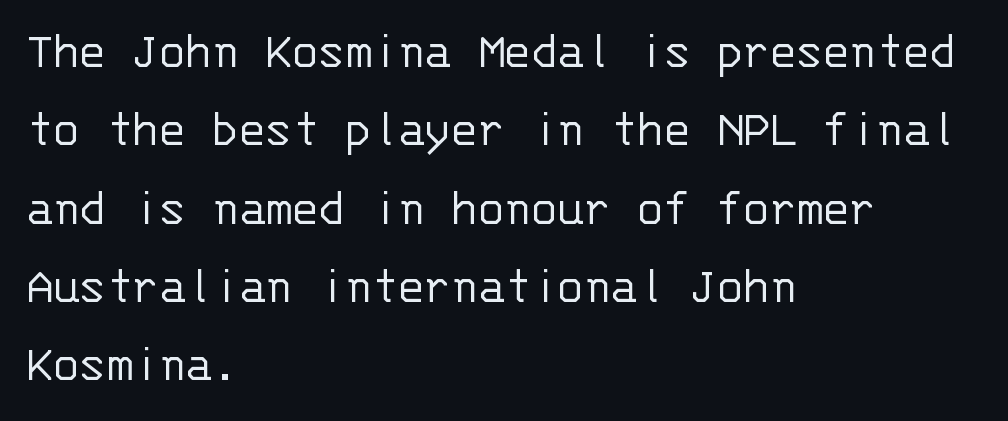
Honestly, the row spacing looks completely unremarkable. Does extra space separate the letters? No, they use regular spacing. No italicization has been applied; the sample stays upright. The passage shown is typed in a monospace face where columns stay perfectly aligned. The compositor pushed each line to the left boundary. No letter is thick-stroked: the sample isn't bold.
